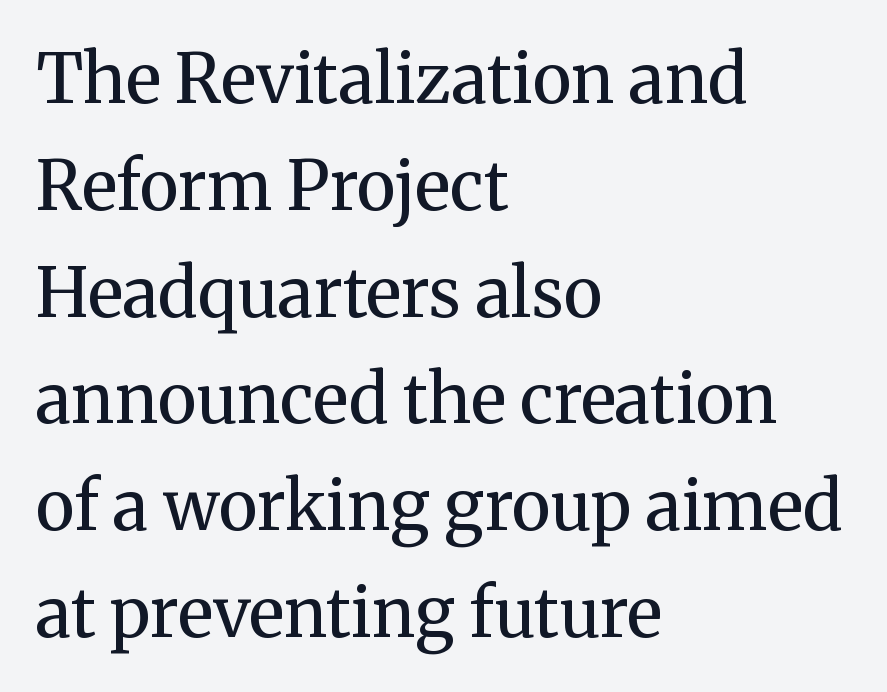
Q: Is the text bold? A: No.
Q: Is the text italic (slanted)? A: No, it is upright.
Q: Is the typeface a serif or a sans-serif typeface? A: Serif.
Q: Is the text underlined? A: No.
Q: How is the paragraph aligned? A: Left-aligned.
Q: Is the spacing between letters normal or unusually wide? A: Normal.
Q: Is the spacing between lines tight, normal or loose? A: Normal.
Q: Width (condensed, normal, or wide)? A: Normal.
Q: Stroke contrast? A: Medium.
Q: x-height? A: Medium.
Q: Monospaced? A: No.
